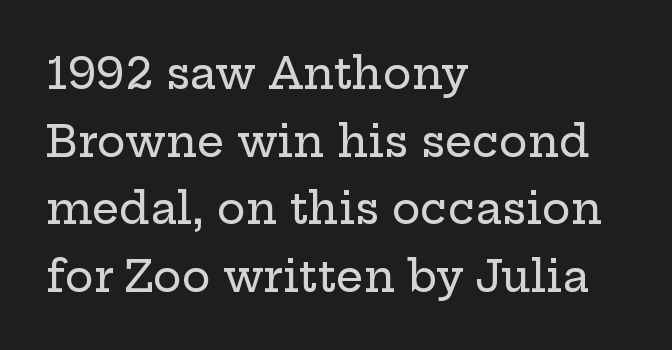
This is roman type, the default non-slanted kind. Typeset ragged right — the left edge is the straight one. Unmarked baselines from the first word to the last. Interline gaps are of average width in this sample. The type is set solid horizontally, with unmodified tracking.
